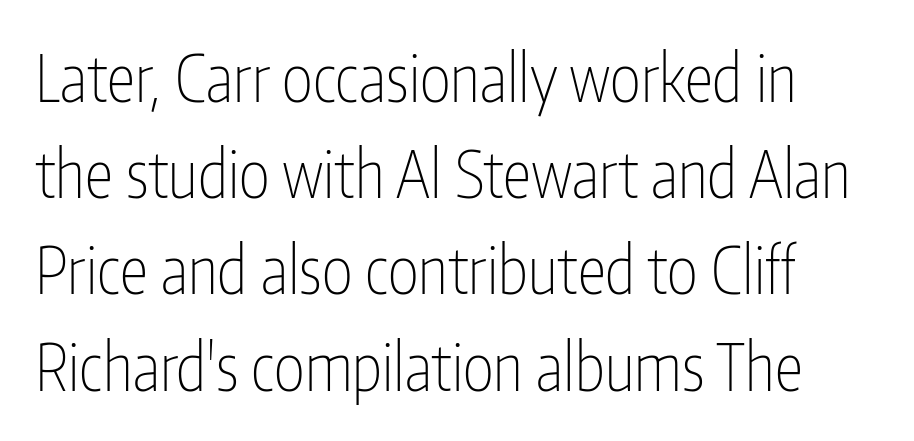
A typesetter would call this zero additional tracking. Vertical stems look standard width or narrower in stroke. This block has exactly the height ordinary leading produces. Think of a printed novel: that variable character pitch is what you see here. The face used here is a sans, in the tradition of grotesques and geometrics. This is the regular roman posture of the typeface.
